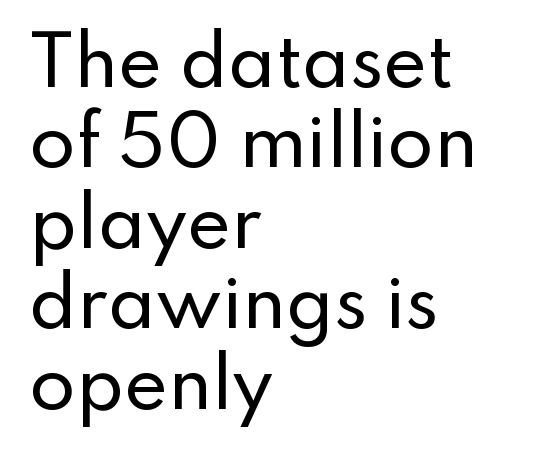
{"serif": "no", "italic": "no", "width": "normal", "stroke_contrast": "low", "x_height": "small", "monospaced": "no", "underline": "no", "align": "left", "line_spacing_ratio": 1.2, "letter_spacing": "normal", "letter_spacing_em": 0.0, "glyph_px": 67}
